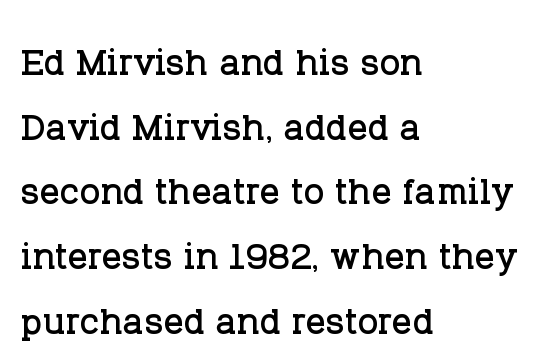
The image shows 49 px serif type, upright; set left-aligned, normal line spacing (1.32x), normal letter spacing, not underlined; low stroke contrast and a large x-height.
